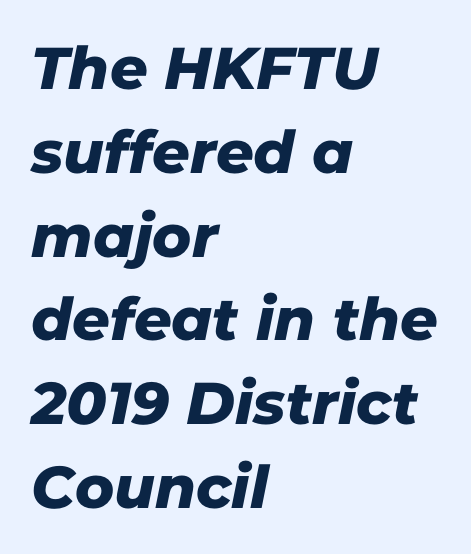
The image shows 59 px sans-serif type; set left-aligned, normal line spacing (1.42x), normal letter spacing, not underlined; low stroke contrast and a medium x-height.
